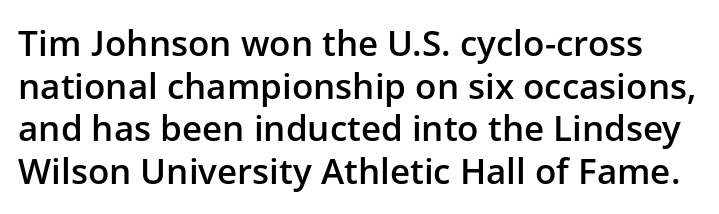
Q: Is the text bold? A: Semi-bold.
Q: Is the text italic (slanted)? A: No, it is upright.
Q: Is the typeface a serif or a sans-serif typeface? A: Sans-serif.
Q: Is the text underlined? A: No.
Q: Is the spacing between letters normal or unusually wide? A: Normal.
Q: Width (condensed, normal, or wide)? A: Normal.
Q: Stroke contrast? A: Low.
Q: x-height? A: Medium.
Q: Monospaced? A: No.
